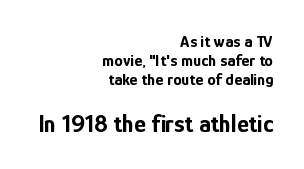
Leftover space on each line is placed entirely before the opening word. Check the space under the baseline: it is left empty. The face used here is rendered with its standard letterfit. The glyphs have the mass of a bold cut.
